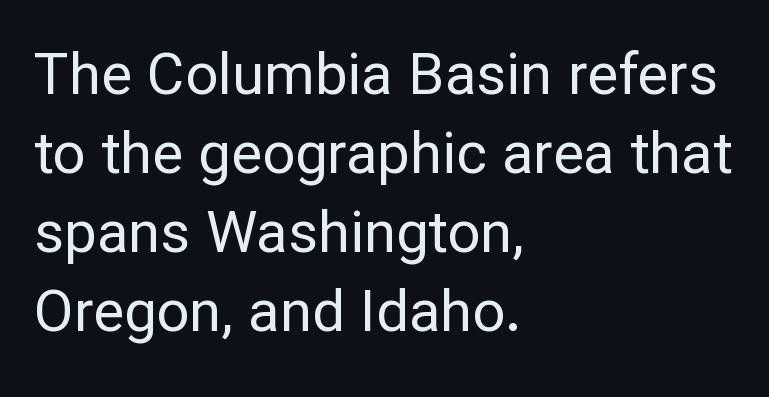
The passage shown is not bold in any degree. The glyphs are unaccompanied by any horizontal stroke below them. Do the characters align in a grid? No, the font is proportional. Where is the straight margin? On the left.
